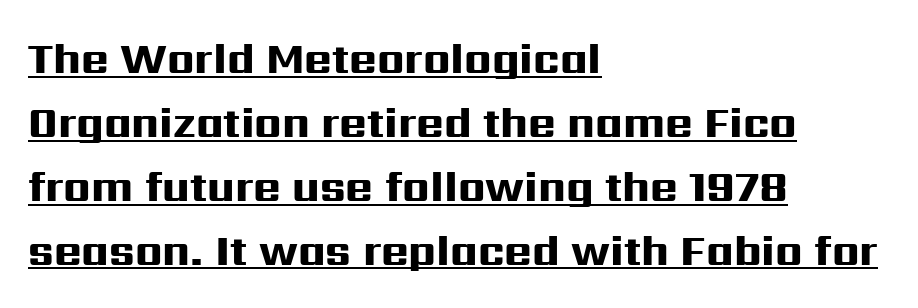
Heavy-handed strokes throughout: this text is bold. Ordinary non-slanted type is in use. Regular leading. These lines are rendered in a variable-pitch font. The letterforms sit shoulder to shoulder at normal distance. The rendering uses the underline text-decoration.
